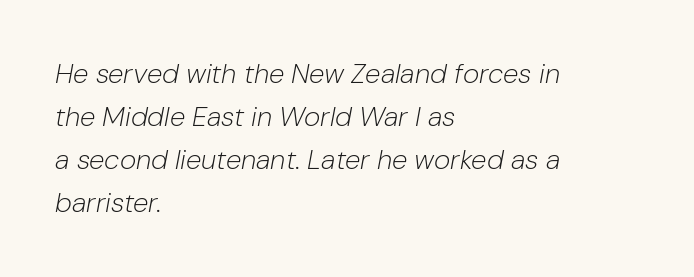
{"italic": "yes", "lean": "right", "slant_degrees": 10, "bold": "no", "weight": "light", "width": "normal", "stroke_contrast": "low", "x_height": "medium", "monospaced": "no", "underline": "no", "align": "left", "line_spacing": "normal", "line_spacing_ratio": 1.54, "letter_spacing": "normal", "letter_spacing_em": 0.0, "glyph_px": 28}
